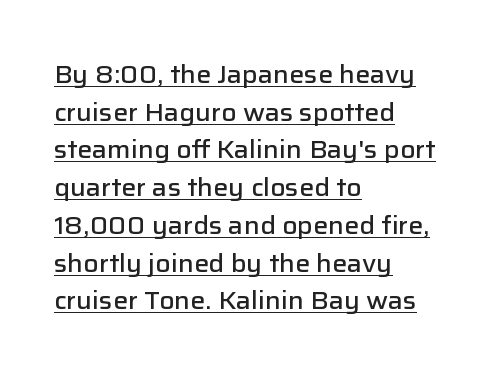
The image shows 25 px text type, upright; set left-aligned, normal line spacing (1.51x), normal letter spacing, underlined.
